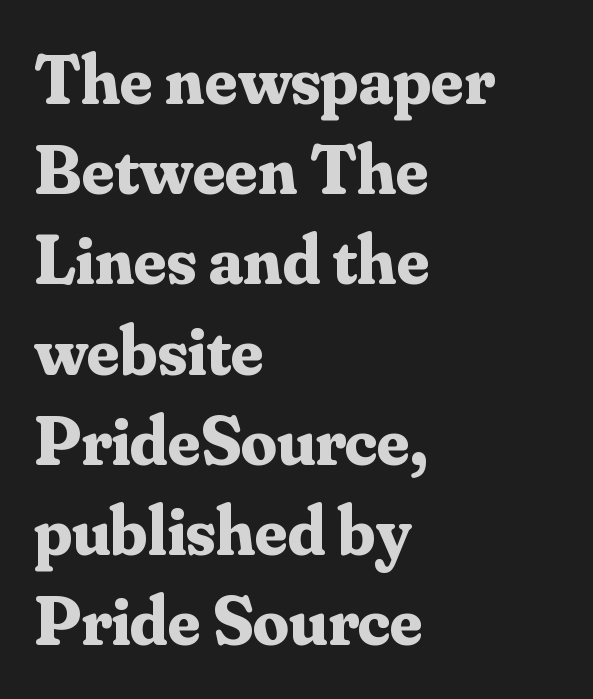
{"serif": "yes", "italic": "no", "bold": "yes", "weight": "bold", "width": "normal", "stroke_contrast": "medium", "x_height": "small", "monospaced": "no", "underline": "no", "align": "left", "line_spacing": "normal", "line_spacing_ratio": 1.27, "letter_spacing": "normal", "letter_spacing_em": 0.0, "glyph_px": 71}
